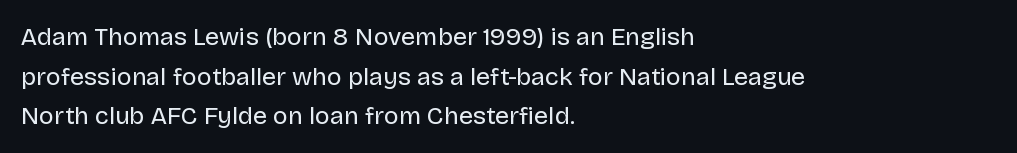
{"italic": "no", "bold": "no", "underline": "no", "align": "left", "line_spacing": "normal", "line_spacing_ratio": 1.59, "letter_spacing": "normal", "letter_spacing_em": 0.0, "glyph_px": 25}
